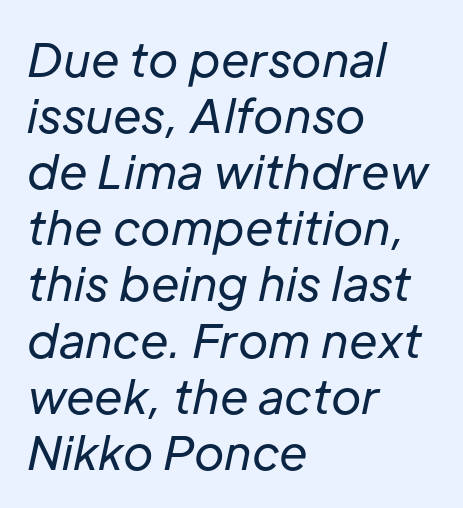
The image shows 46 px regular-weight type, italic (leaning right); set left-aligned, line spacing 1.22x, normal letter spacing, not underlined; low stroke contrast and a medium x-height.
